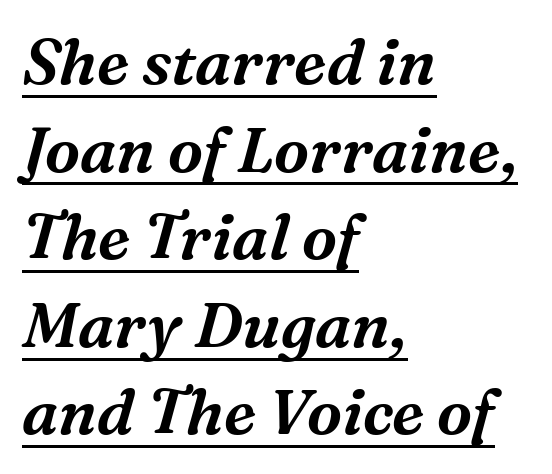
The image shows 63 px serif type, italic (leaning right); set left-aligned, normal line spacing (1.39x), normal letter spacing, underlined; medium stroke contrast and a medium x-height.
